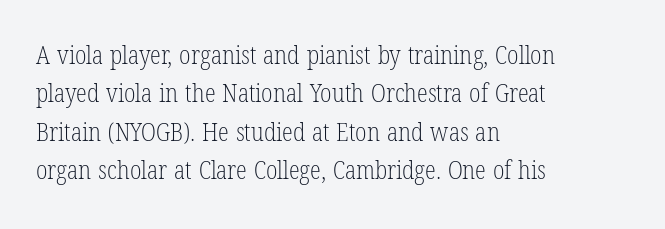
The image shows 25 px text type, upright; set left-aligned, normal line spacing (1.54x), normal letter spacing, not underlined.
